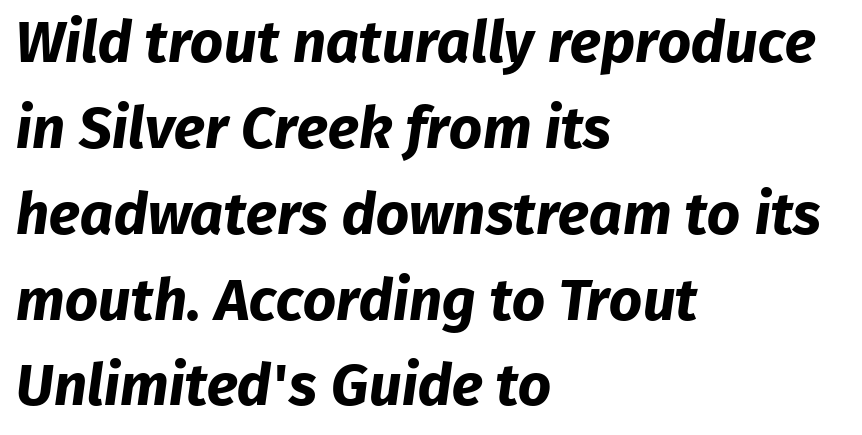
Each letter's strokes conclude bluntly, with no projecting serifs. Is the block centered? No — it sits flush against the left margin. You'd pick this weight for a headline — it's a proper bold. Descender tails drop into unmarked territory. Each new line begins a customary step beneath the previous one.
